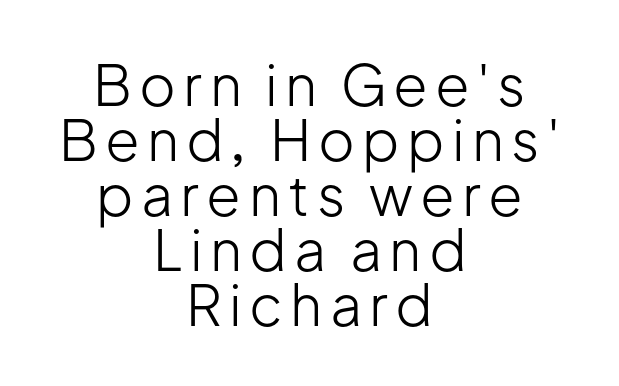
The image shows 56 px light sans-serif type, upright; set centered, tight line spacing (0.98x), not underlined; low stroke contrast and a medium x-height.
